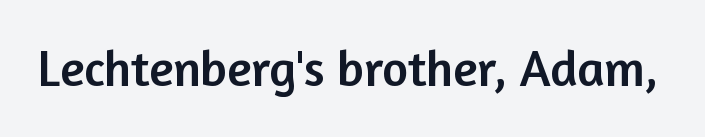
The image shows 50 px sans-serif type, upright; set normal letter spacing, not underlined; low stroke contrast and a medium x-height.
